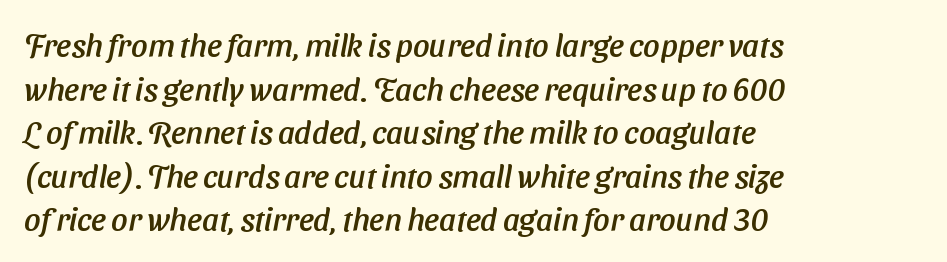
Q: Is the typeface a serif or a sans-serif typeface? A: Sans-serif.
Q: Is the text underlined? A: No.
Q: How is the paragraph aligned? A: Left-aligned.
Q: Is the spacing between letters normal or unusually wide? A: Normal.
Q: Is the spacing between lines tight, normal or loose? A: Normal.
Q: Width (condensed, normal, or wide)? A: Normal.
Q: Stroke contrast? A: Low.
Q: x-height? A: Medium.
Q: Monospaced? A: No.
